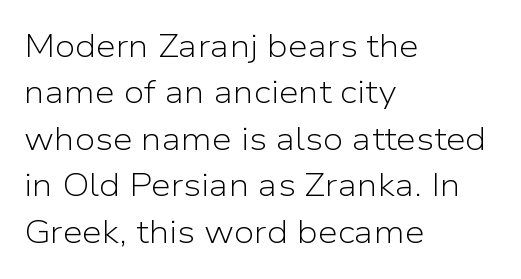
The image shows 32 px light sans-serif type, upright; set left-aligned, normal line spacing (1.45x), normal letter spacing, not underlined; low stroke contrast and a medium x-height.
